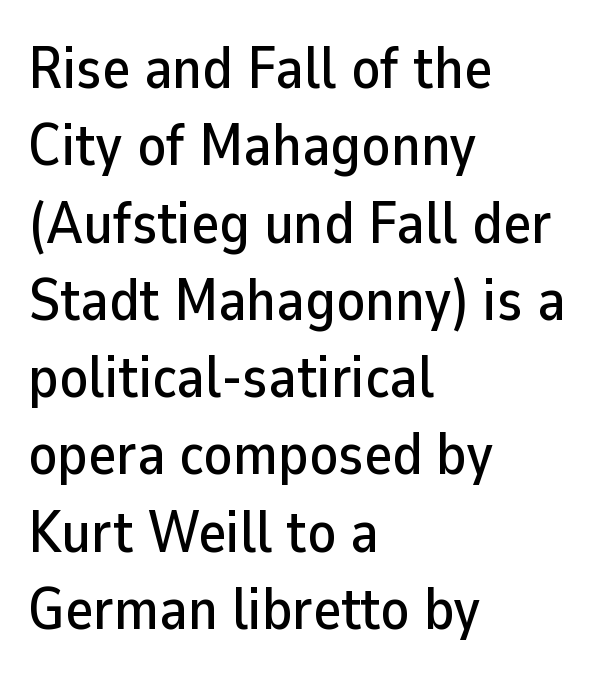
Q: Is the text italic (slanted)? A: No, it is upright.
Q: Is the typeface a serif or a sans-serif typeface? A: Sans-serif.
Q: Is the text underlined? A: No.
Q: How is the paragraph aligned? A: Left-aligned.
Q: Is the spacing between letters normal or unusually wide? A: Normal.
Q: Is the spacing between lines tight, normal or loose? A: Normal.
Q: Width (condensed, normal, or wide)? A: Normal.
Q: Stroke contrast? A: Low.
Q: x-height? A: Medium.
Q: Monospaced? A: No.
